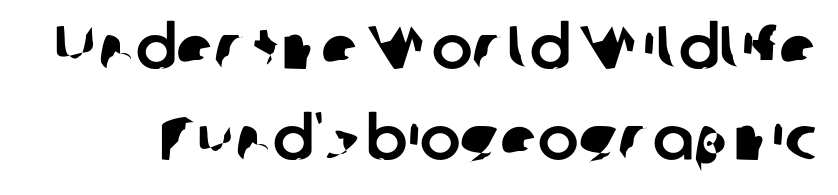
{"serif": "no", "width": "normal", "stroke_contrast": "low", "x_height": "medium", "monospaced": "no", "underline": "no", "line_spacing": "normal", "line_spacing_ratio": 1.49, "letter_spacing": "normal", "letter_spacing_em": 0.0, "glyph_px": 61}
